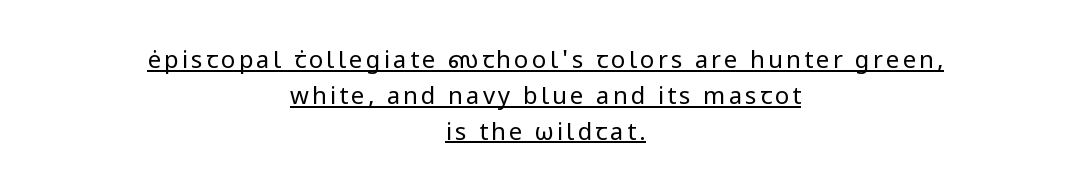
Rendered with straight, roman letterforms. You can see a thin bar hugging the bottom of the glyphs. Students, observe: this is what conventionally led text looks like. The typesetting does not lean heavy: it is not bold. Centered paragraph, ragged on both sides.
